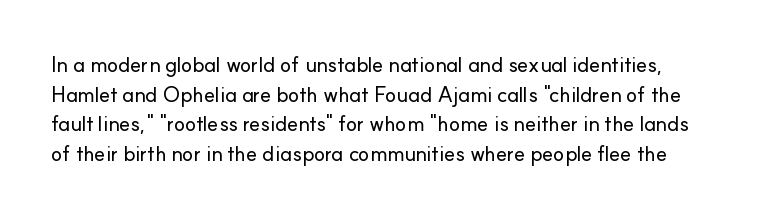
The rendering keeps characters at their native spacing. Every character sits straight up, as roman type does. The rendering uses a moderate line-height, typical for paragraphs. Descender tails drop into unmarked territory.
